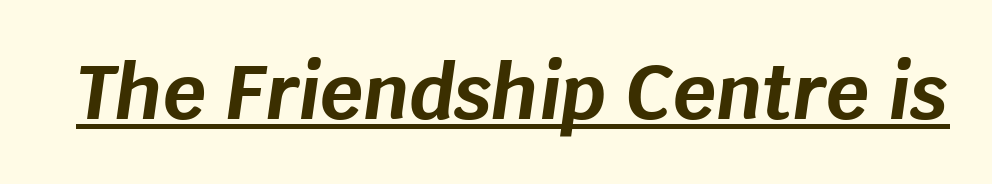
{"italic": "yes", "lean": "right", "slant_degrees": 8, "bold": "yes", "weight": "bold", "width": "normal", "stroke_contrast": "low", "x_height": "large", "monospaced": "no", "underline": "yes", "letter_spacing": "normal", "letter_spacing_em": 0.0, "glyph_px": 75}
